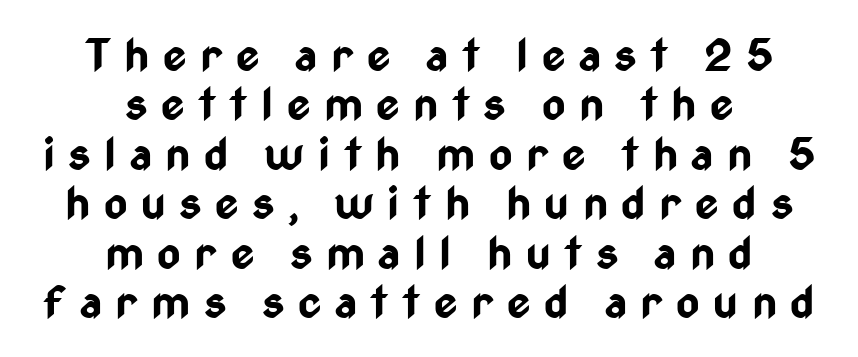
{"serif": "no", "italic": "no", "bold": "yes", "weight": "bold", "width": "condensed", "stroke_contrast": "low", "x_height": "medium", "monospaced": "no", "underline": "no", "align": "center", "line_spacing": "tight", "line_spacing_ratio": 1.1, "letter_spacing": "wide", "letter_spacing_em": 0.3, "glyph_px": 45}
